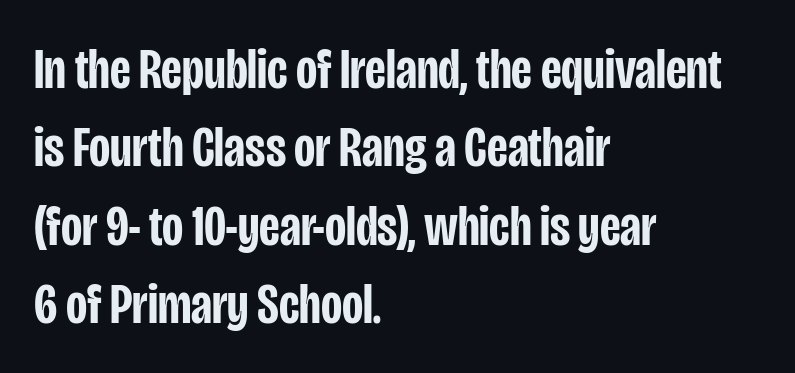
The image shows 58 px semibold, condensed sans-serif type, upright; set left-aligned, normal line spacing (1.35x), normal letter spacing, not underlined; low stroke contrast and a large x-height.
